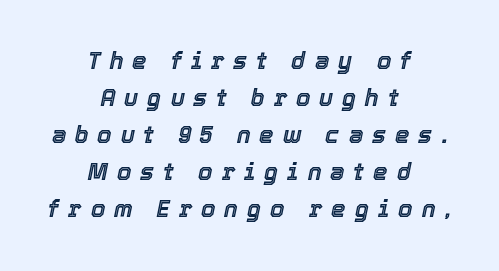
Underline: absent. Short and long lines alike share a common midpoint. Words appear elongated and porous because spacing is wide. The rows are spaced the way most documents space them.
